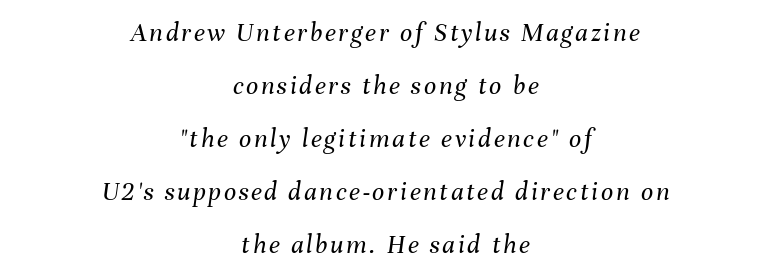
The image shows 27 px text type, italic (leaning right); set centered, loose line spacing (1.96x), not underlined.
